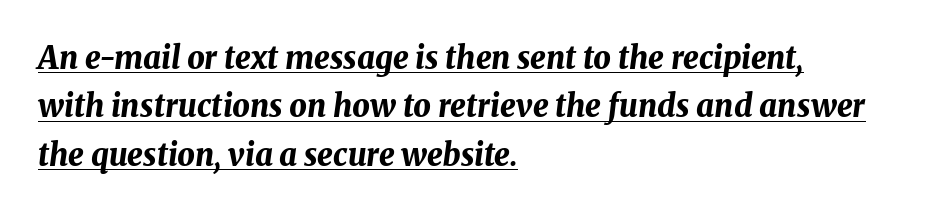
Q: Is the text bold? A: Yes.
Q: Is the text italic (slanted)? A: Yes, it leans right by about 8 degrees.
Q: Is the text underlined? A: Yes.
Q: How is the paragraph aligned? A: Left-aligned.
Q: Is the spacing between letters normal or unusually wide? A: Normal.
Q: Is the spacing between lines tight, normal or loose? A: Normal.
Q: Width (condensed, normal, or wide)? A: Normal.
Q: Stroke contrast? A: Medium.
Q: x-height? A: Medium.
Q: Monospaced? A: No.
